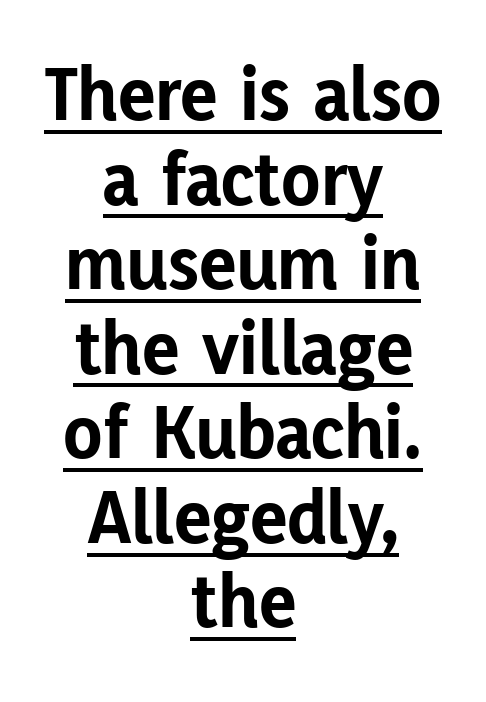
Q: Is the text bold? A: Yes.
Q: Is the text italic (slanted)? A: No, it is upright.
Q: Is the typeface a serif or a sans-serif typeface? A: Sans-serif.
Q: Is the text underlined? A: Yes.
Q: How is the paragraph aligned? A: Centered.
Q: Is the spacing between letters normal or unusually wide? A: Normal.
Q: Is the spacing between lines tight, normal or loose? A: Tight.
Q: Width (condensed, normal, or wide)? A: Normal.
Q: Stroke contrast? A: Low.
Q: x-height? A: Medium.
Q: Monospaced? A: No.
